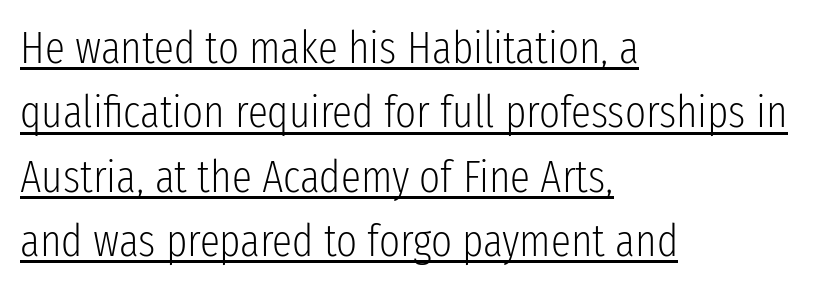
Q: Is the text bold? A: No.
Q: Is the text italic (slanted)? A: No, it is upright.
Q: Is the typeface a serif or a sans-serif typeface? A: Sans-serif.
Q: Is the text underlined? A: Yes.
Q: How is the paragraph aligned? A: Left-aligned.
Q: Is the spacing between letters normal or unusually wide? A: Normal.
Q: Is the spacing between lines tight, normal or loose? A: Normal.
Q: Width (condensed, normal, or wide)? A: Condensed.
Q: Stroke contrast? A: Low.
Q: x-height? A: Medium.
Q: Monospaced? A: No.
